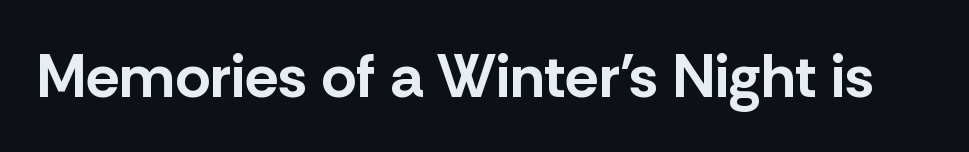
The image shows 61 px bold sans-serif type, upright; set normal letter spacing, not underlined; low stroke contrast and a medium x-height.
